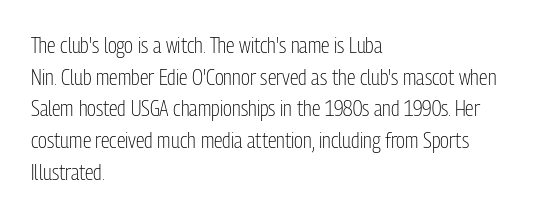
{"italic": "no", "bold": "no", "underline": "no", "align": "left", "line_spacing": "normal", "line_spacing_ratio": 1.44, "letter_spacing": "normal", "letter_spacing_em": 0.0, "glyph_px": 22}
